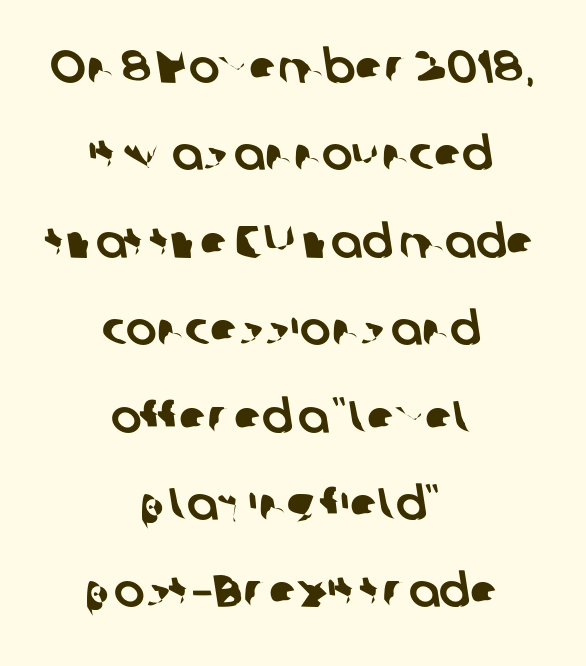
{"serif": "no", "width": "normal", "stroke_contrast": "low", "x_height": "medium", "monospaced": "no", "underline": "no", "align": "center", "line_spacing": "loose", "line_spacing_ratio": 1.9, "letter_spacing": "normal", "letter_spacing_em": 0.0, "glyph_px": 46}
